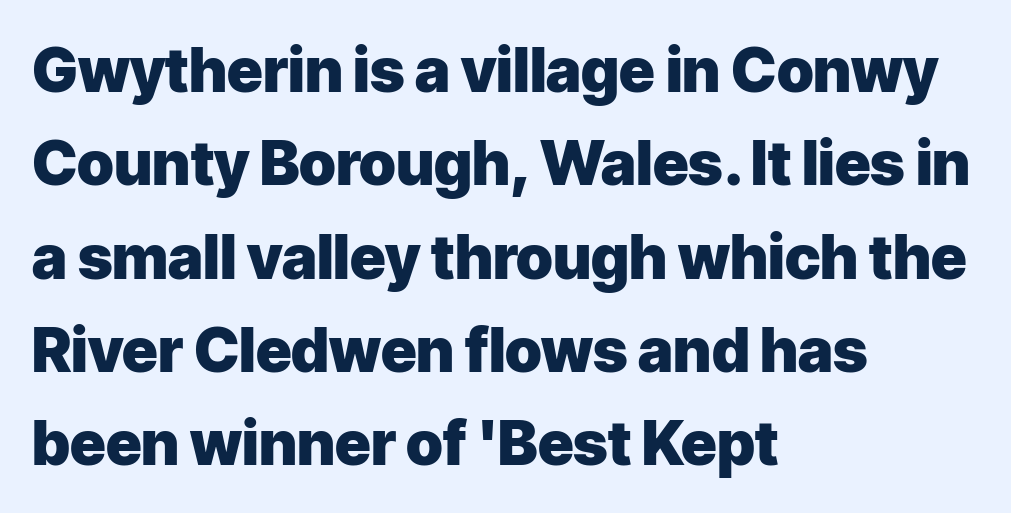
{"serif": "no", "italic": "no", "bold": "yes", "weight": "heavy", "width": "normal", "stroke_contrast": "low", "x_height": "medium", "monospaced": "no", "underline": "no", "align": "left", "line_spacing": "normal", "line_spacing_ratio": 1.53, "letter_spacing": "normal", "letter_spacing_em": 0.0, "glyph_px": 61}
